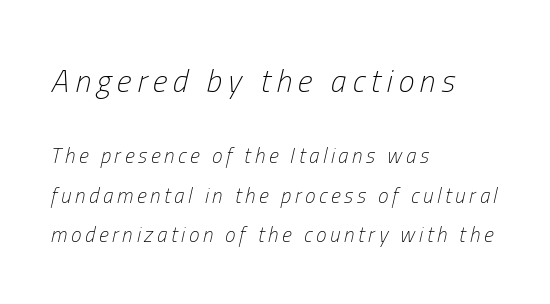
The image shows 32 px light, condensed type, italic (leaning right); set left-aligned, line spacing 1.87x, not underlined; the first (top) block is 1.52x larger; low stroke contrast and a medium x-height.
